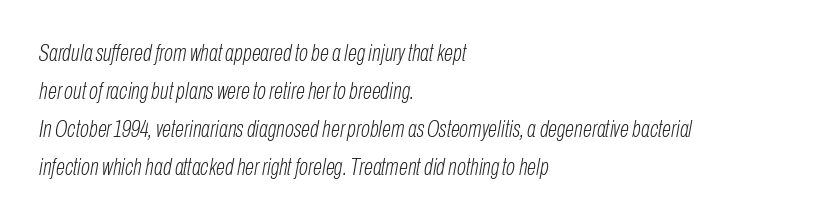
{"italic": "yes", "lean": "right", "slant_degrees": 10, "bold": "no", "underline": "no", "align": "left", "line_spacing": "normal", "line_spacing_ratio": 1.58, "letter_spacing": "normal", "letter_spacing_em": 0.0, "glyph_px": 24}
